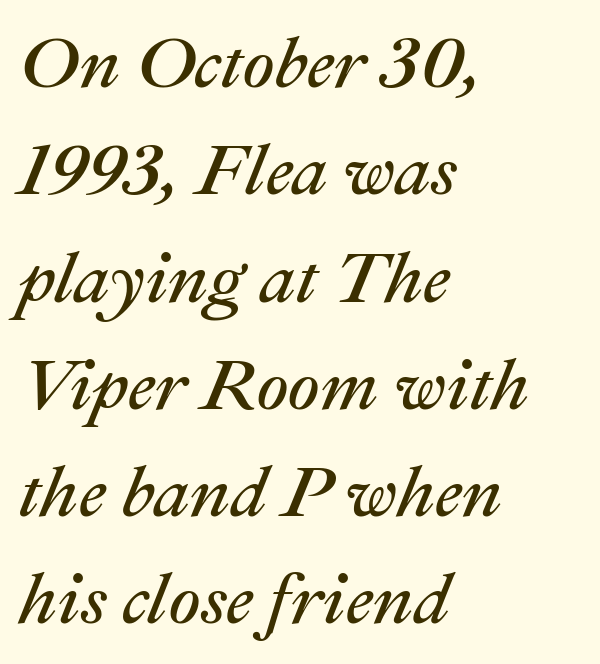
The image shows 72 px regular-weight type, italic (leaning right); set left-aligned, normal line spacing (1.49x), normal letter spacing, not underlined; medium stroke contrast and a medium x-height.
